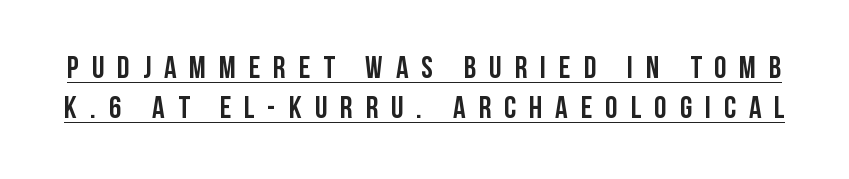
Q: Is the text italic (slanted)? A: No, it is upright.
Q: Is the typeface a serif or a sans-serif typeface? A: Sans-serif.
Q: Is the text underlined? A: Yes.
Q: Is the spacing between letters normal or unusually wide? A: Unusually wide.
Q: Is the spacing between lines tight, normal or loose? A: Normal.
Q: Width (condensed, normal, or wide)? A: Condensed.
Q: Stroke contrast? A: Low.
Q: x-height? A: Large.
Q: Monospaced? A: No.
